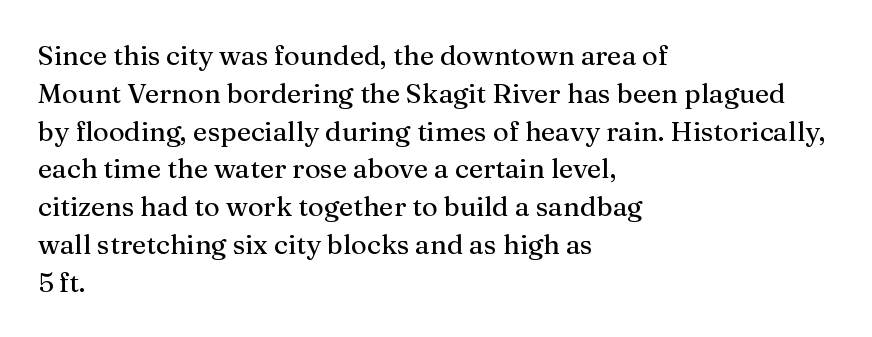
The image shows 27 px text type, upright; set left-aligned, normal line spacing (1.4x), normal letter spacing, not underlined.
